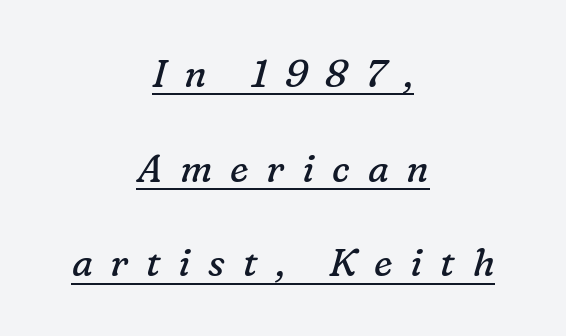
The image shows 38 px regular-weight serif type, italic (leaning right); set centered, loose line spacing (2.49x), unusually wide letter spacing (+0.47 em), underlined; low stroke contrast and a medium x-height.
